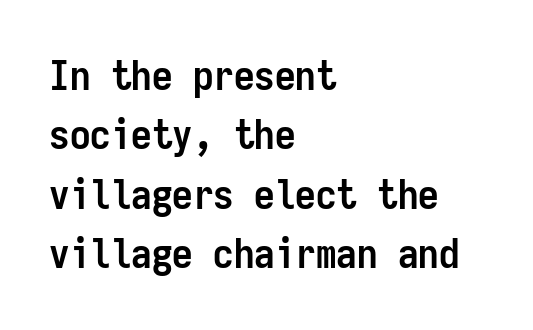
Each word holds together tightly as a unit, with standard inter-letter gaps. Every character here occupies the same horizontal width, giving the sample a typewriter-like rhythm. The specimen omits any rule beneath the text block's lines. Posture: upright roman.
